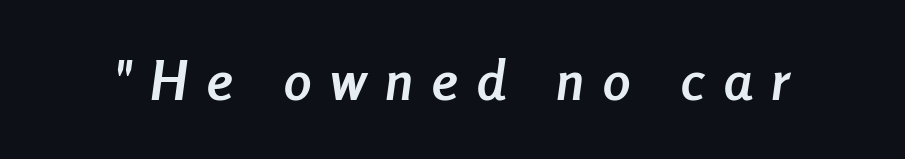
The image shows 55 px semibold, condensed type, italic (leaning right); set unusually wide letter spacing (+0.35 em), not underlined; low stroke contrast and a medium x-height.
